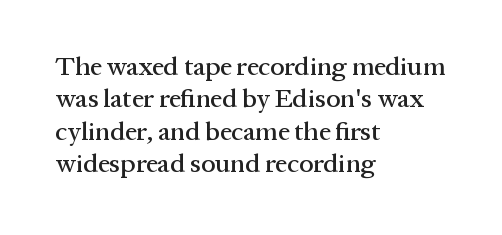
Q: Is the text italic (slanted)? A: No, it is upright.
Q: Is the text underlined? A: No.
Q: How is the paragraph aligned? A: Left-aligned.
Q: Is the spacing between letters normal or unusually wide? A: Normal.
Q: Is the spacing between lines tight, normal or loose? A: Normal.
